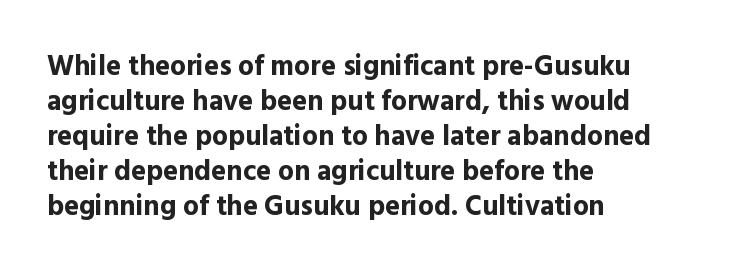
The image shows 28 px bold sans-serif type, upright; set left-aligned, normal line spacing (1.25x), normal letter spacing, not underlined; a medium x-height.
